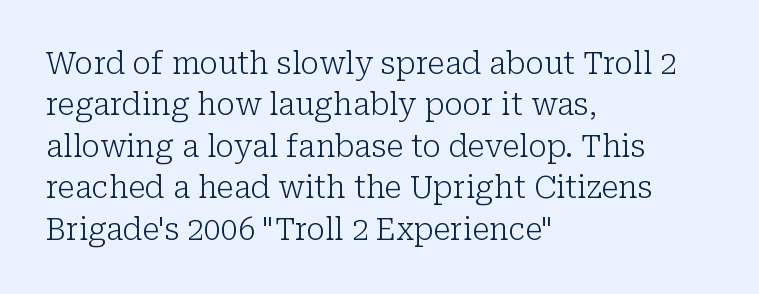
The image shows 30 px light serif type, upright; set left-aligned, normal line spacing (1.38x), normal letter spacing, not underlined; low stroke contrast and a medium x-height.
